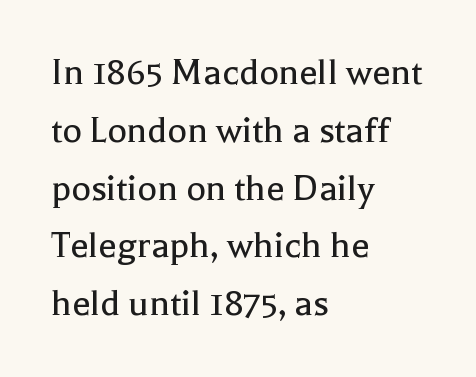
Q: Is the text bold? A: No.
Q: Is the text italic (slanted)? A: No, it is upright.
Q: Is the typeface a serif or a sans-serif typeface? A: Serif.
Q: Is the text underlined? A: No.
Q: How is the paragraph aligned? A: Left-aligned.
Q: Is the spacing between letters normal or unusually wide? A: Normal.
Q: Is the spacing between lines tight, normal or loose? A: Normal.
Q: Width (condensed, normal, or wide)? A: Normal.
Q: x-height? A: Medium.
Q: Monospaced? A: No.
